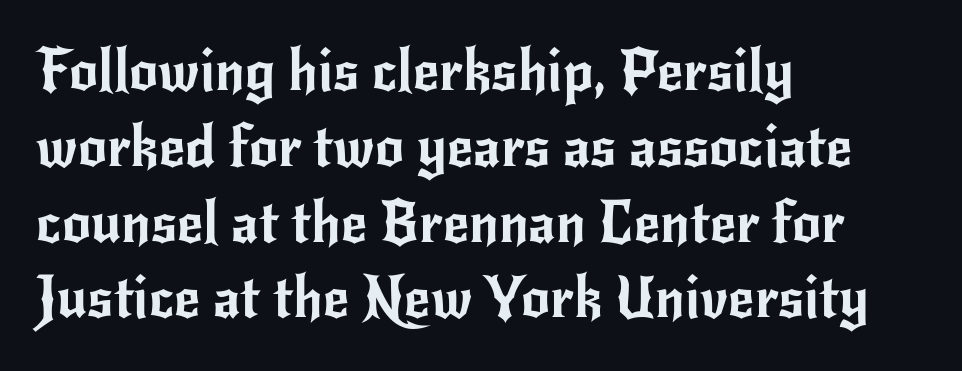
Q: Is the text italic (slanted)? A: No, it is upright.
Q: Is the typeface a serif or a sans-serif typeface? A: Sans-serif.
Q: Is the text underlined? A: No.
Q: How is the paragraph aligned? A: Left-aligned.
Q: Is the spacing between letters normal or unusually wide? A: Normal.
Q: Is the spacing between lines tight, normal or loose? A: Normal.
Q: Width (condensed, normal, or wide)? A: Normal.
Q: Stroke contrast? A: Low.
Q: x-height? A: Small.
Q: Monospaced? A: No.
